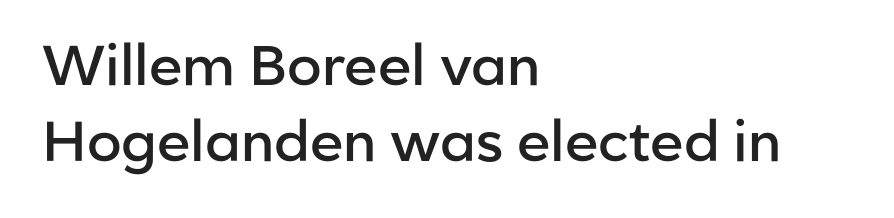
The image shows 56 px semibold sans-serif type, upright; set left-aligned, normal line spacing (1.36x), normal letter spacing, not underlined; low stroke contrast and a medium x-height.
